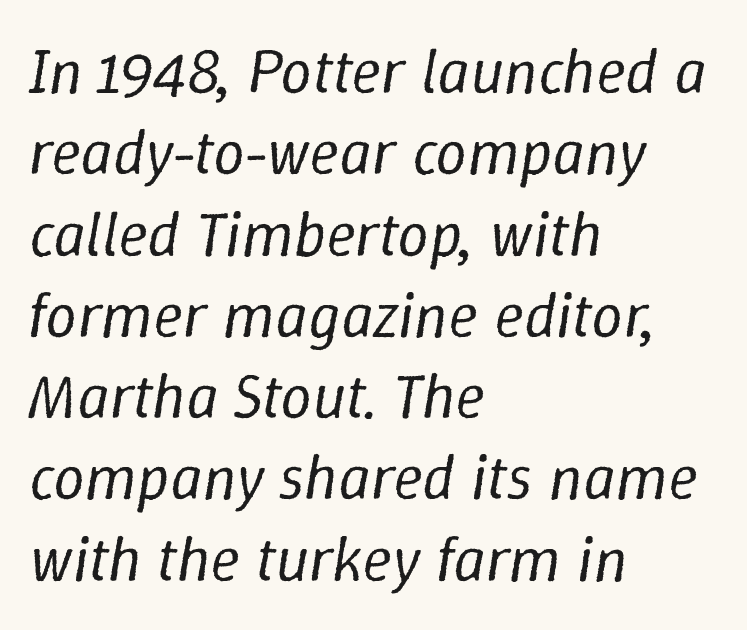
The image shows 63 px regular-weight type, italic (leaning right); set left-aligned, normal line spacing (1.29x), normal letter spacing, not underlined; low stroke contrast and a medium x-height.
